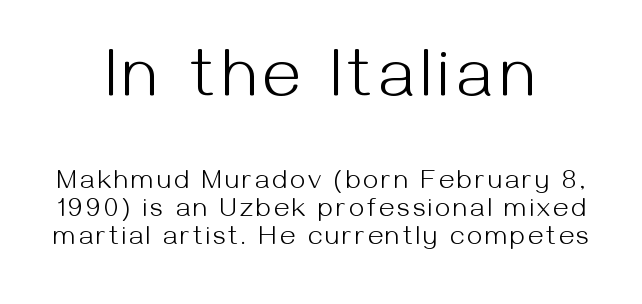
Of the two passages, the one on top uses the larger point size. The passage shown is typeset with a sans-serif family. Layout note: lines centered. The gap between lines stays unmarked.
